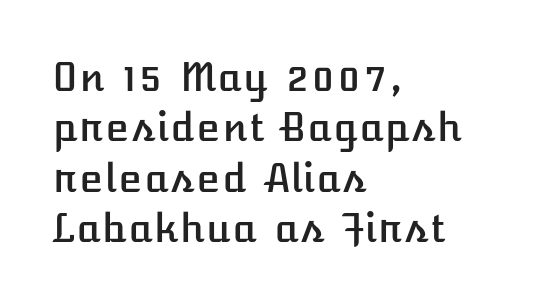
Q: Is the text italic (slanted)? A: No, it is upright.
Q: Is the text underlined? A: No.
Q: How is the paragraph aligned? A: Left-aligned.
Q: Is the spacing between letters normal or unusually wide? A: Normal.
Q: Is the spacing between lines tight, normal or loose? A: Normal.
Q: Width (condensed, normal, or wide)? A: Normal.
Q: Stroke contrast? A: Low.
Q: x-height? A: Medium.
